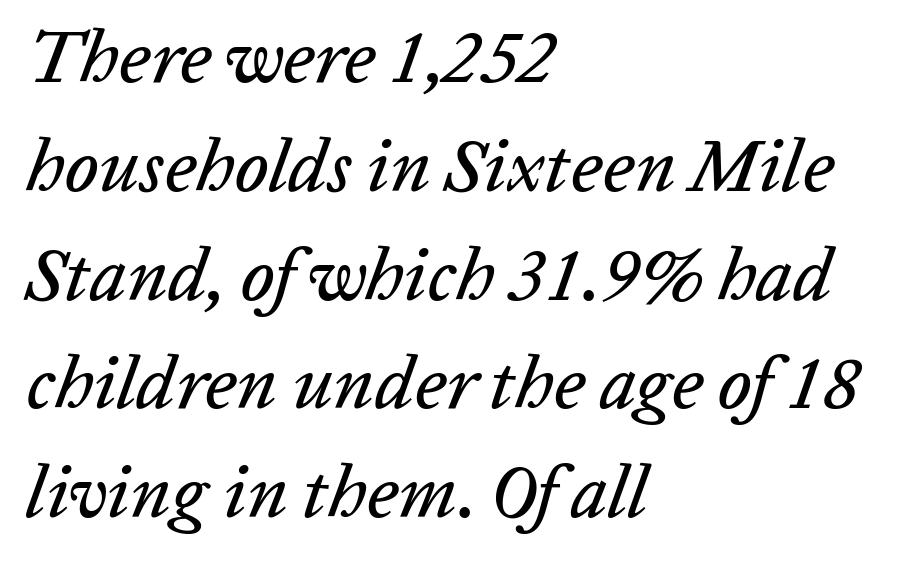
{"italic": "yes", "lean": "right", "slant_degrees": 20, "width": "normal", "stroke_contrast": "low", "x_height": "medium", "monospaced": "no", "underline": "no", "align": "left", "line_spacing": "normal", "line_spacing_ratio": 1.47, "letter_spacing": "normal", "letter_spacing_em": 0.0, "glyph_px": 74}
